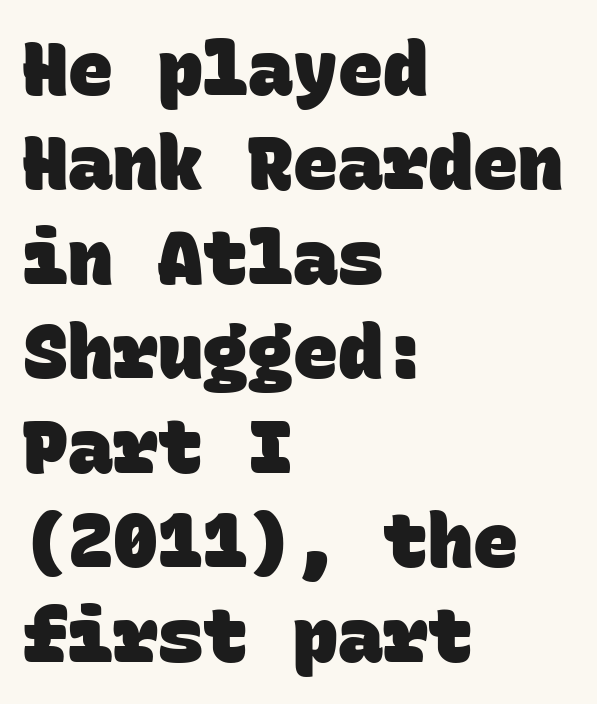
The image shows 75 px heavy sans-serif type, monospaced; set left-aligned, normal line spacing (1.26x), normal letter spacing, not underlined; low stroke contrast and a large x-height.
